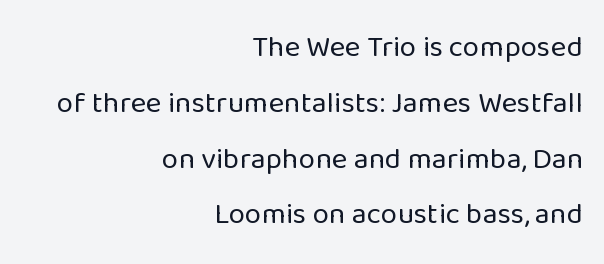
In terms of posture, this sample is upright. No extra tracking has been applied to these lines. Check where the strokes stop: nothing finishes them off — pure sans. The strokes carry an ordinary text weight at most. Glance below the letters and you will spot only blank space.
